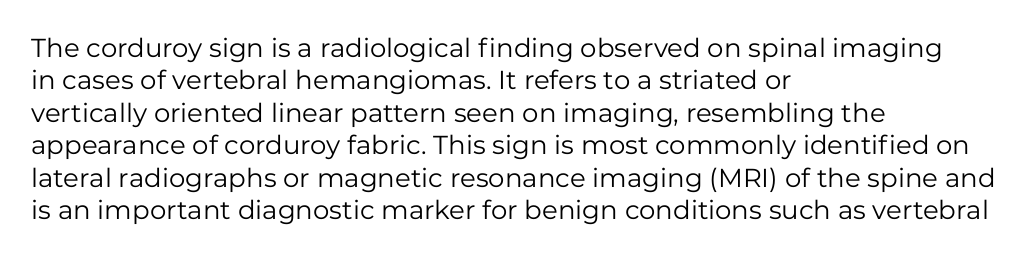
The image shows 26 px text type, upright; set left-aligned, normal line spacing (1.25x), normal letter spacing, not underlined.
